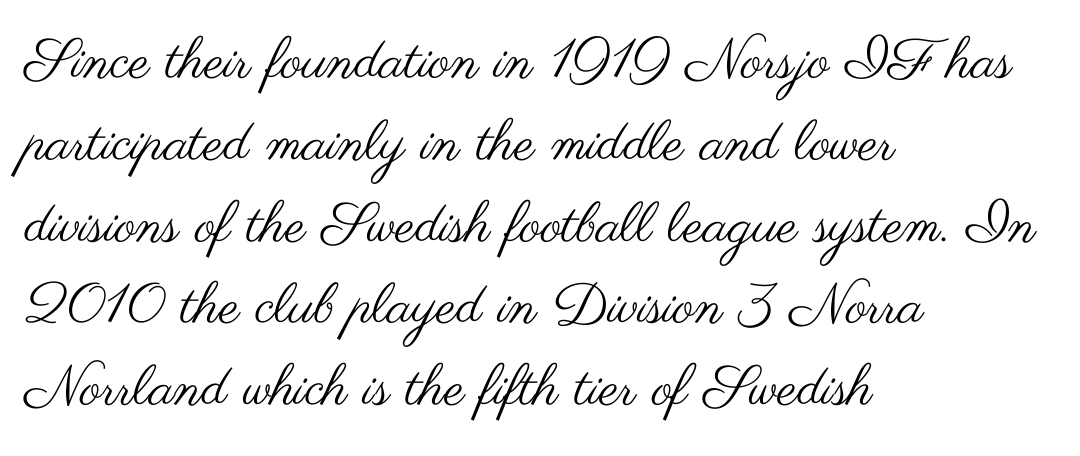
The image shows 56 px regular-weight, wide sans-serif type; set left-aligned, normal line spacing (1.46x), normal letter spacing, not underlined; medium stroke contrast and a small x-height.
